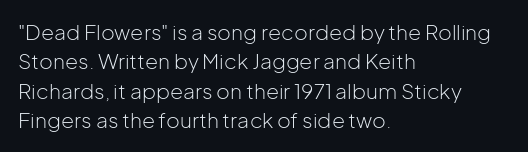
A clean baseline with only descenders dipping below it. If you drew a line through each stem, it would be perfectly vertical. Honestly, the row spacing looks completely unremarkable. Is this a heavy cut? Hardly; it is regular or lighter.
